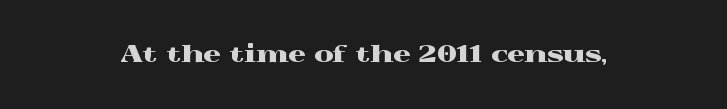
Inter-character spacing is left at the font's built-in metrics. The letters stand straight up with perfectly vertical stems. Underlining? Definitely not there. One-word summary of the alignment: center.
